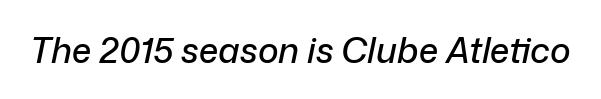
{"italic": "yes", "lean": "right", "slant_degrees": 12, "width": "normal", "stroke_contrast": "low", "x_height": "medium", "monospaced": "no", "underline": "no", "letter_spacing": "normal", "letter_spacing_em": 0.0, "glyph_px": 35}
